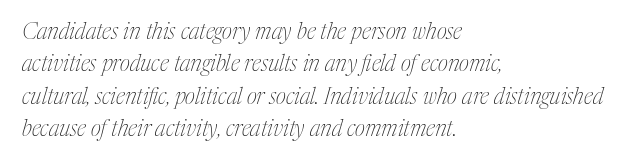
The image shows 22 px text type, italic (leaning right); set left-aligned, normal line spacing (1.47x), normal letter spacing, not underlined.
